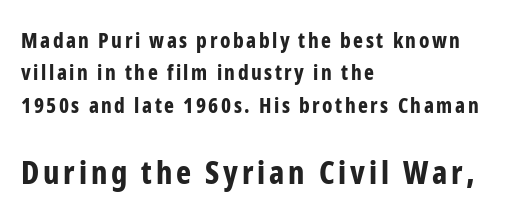
The image shows 32 px bold, condensed sans-serif type, upright; set left-aligned, normal line spacing (1.54x), not underlined; the second (bottom) block is 1.52x larger; low stroke contrast and a medium x-height.
